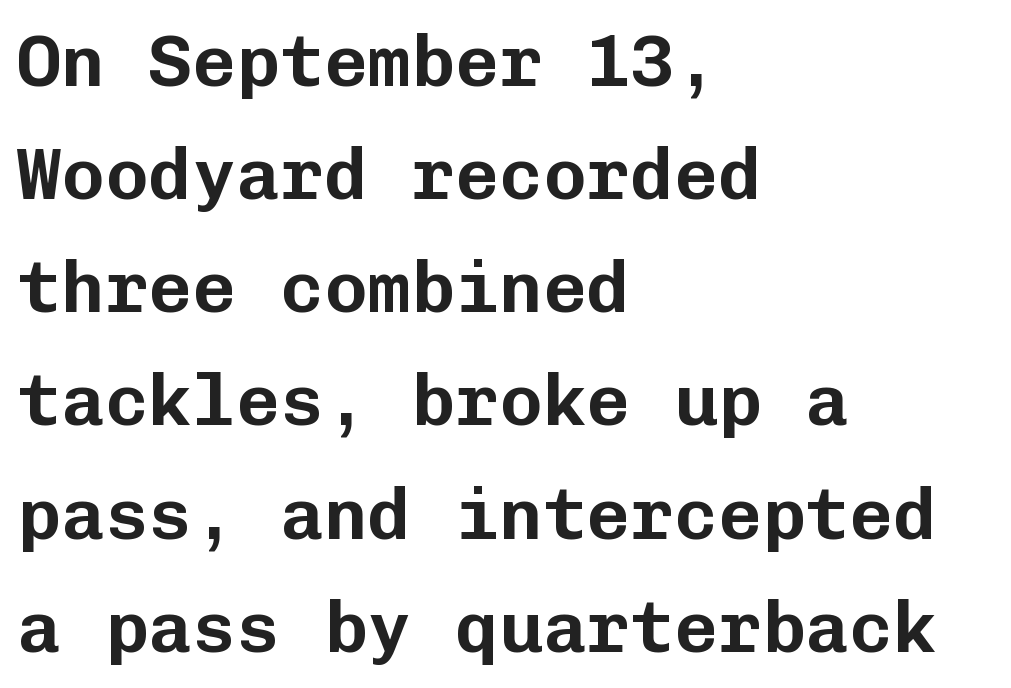
{"serif": "no", "italic": "no", "width": "normal", "stroke_contrast": "low", "x_height": "medium", "monospaced": "yes", "underline": "no", "align": "left", "line_spacing": "normal", "line_spacing_ratio": 1.55, "letter_spacing": "normal", "letter_spacing_em": 0.0, "glyph_px": 73}
